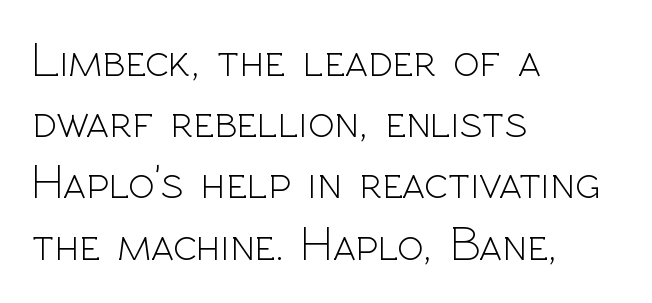
Q: Is the text bold? A: No.
Q: Is the text italic (slanted)? A: No, it is upright.
Q: Is the typeface a serif or a sans-serif typeface? A: Sans-serif.
Q: Is the text underlined? A: No.
Q: How is the paragraph aligned? A: Left-aligned.
Q: Is the spacing between letters normal or unusually wide? A: Normal.
Q: Is the spacing between lines tight, normal or loose? A: Normal.
Q: Width (condensed, normal, or wide)? A: Normal.
Q: x-height? A: Medium.
Q: Monospaced? A: No.
